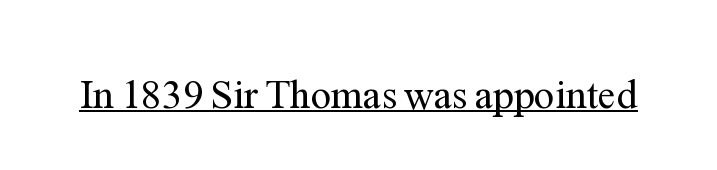
{"serif": "yes", "italic": "no", "bold": "no", "weight": "regular", "width": "normal", "stroke_contrast": "medium", "x_height": "medium", "monospaced": "no", "underline": "yes", "letter_spacing": "normal", "letter_spacing_em": 0.0, "glyph_px": 41}
